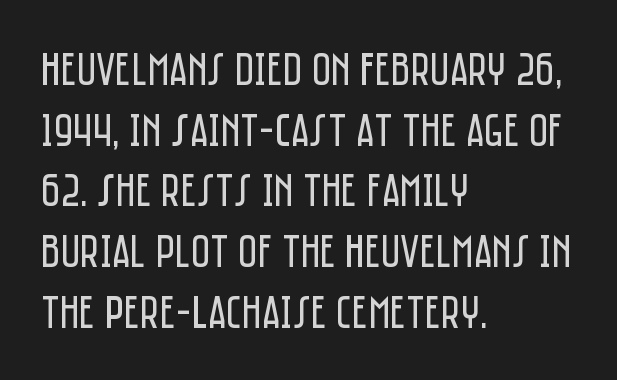
{"serif": "no", "italic": "no", "bold": "no", "weight": "regular", "width": "condensed", "stroke_contrast": "low", "x_height": "large", "monospaced": "no", "underline": "no", "align": "left", "line_spacing": "normal", "line_spacing_ratio": 1.29, "letter_spacing": "normal", "letter_spacing_em": 0.0, "glyph_px": 47}
